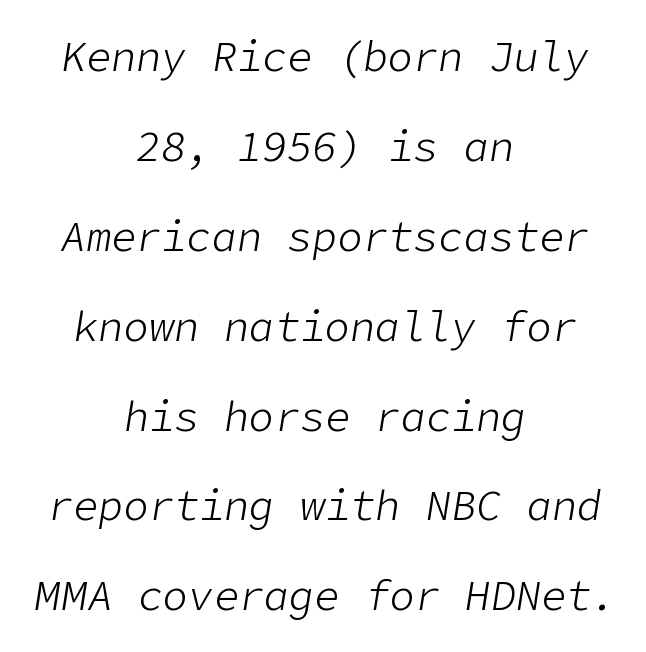
The image shows 42 px light type, italic (leaning right); set centered, loose line spacing (2.14x), normal letter spacing, not underlined; low stroke contrast and a medium x-height.
